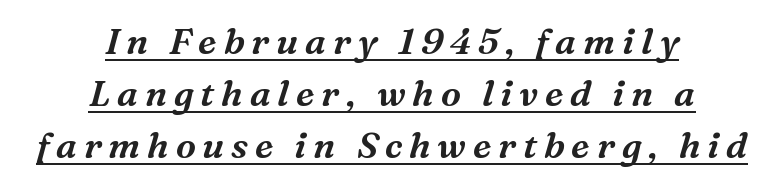
{"serif": "yes", "italic": "yes", "lean": "right", "slant_degrees": 16, "width": "normal", "stroke_contrast": "medium", "x_height": "medium", "monospaced": "no", "underline": "yes", "align": "center", "line_spacing": "normal", "line_spacing_ratio": 1.44, "glyph_px": 36}
